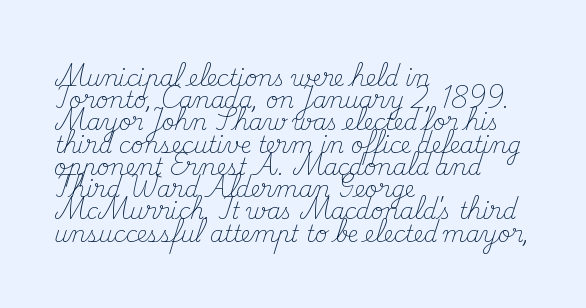
The image shows 22 px text type; set left-aligned, tight line spacing (1.01x), normal letter spacing, not underlined.
